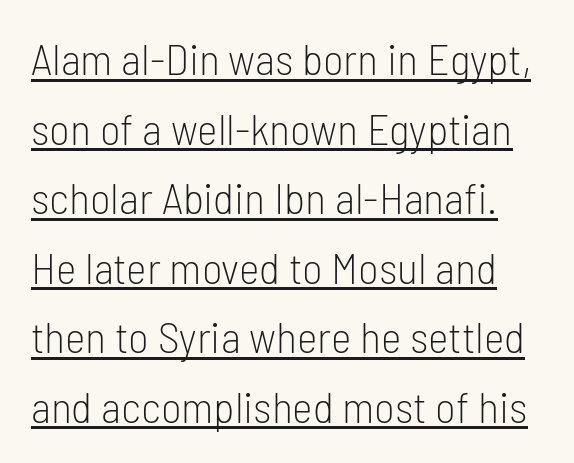
The image shows 44 px light, condensed sans-serif type, upright; set normal line spacing (1.58x), normal letter spacing, underlined; low stroke contrast and a medium x-height.
